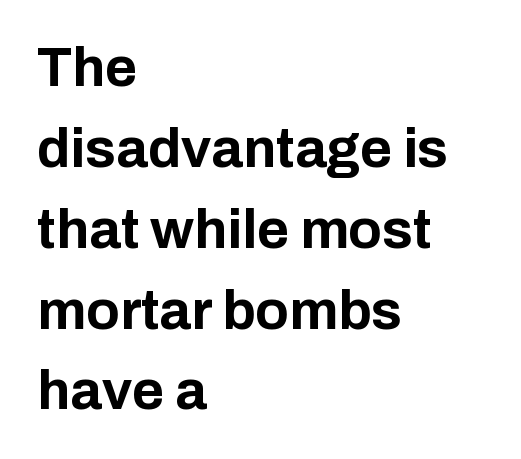
The image shows 55 px bold sans-serif type, upright; set left-aligned, normal line spacing (1.47x), normal letter spacing, not underlined; low stroke contrast and a medium x-height.
